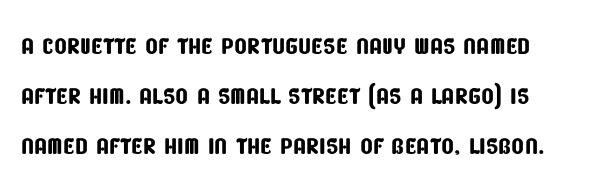
{"serif": "no", "width": "condensed", "stroke_contrast": "low", "x_height": "large", "monospaced": "no", "underline": "no", "align": "left", "line_spacing": "normal", "line_spacing_ratio": 1.51, "letter_spacing": "normal", "letter_spacing_em": 0.0, "glyph_px": 33}
